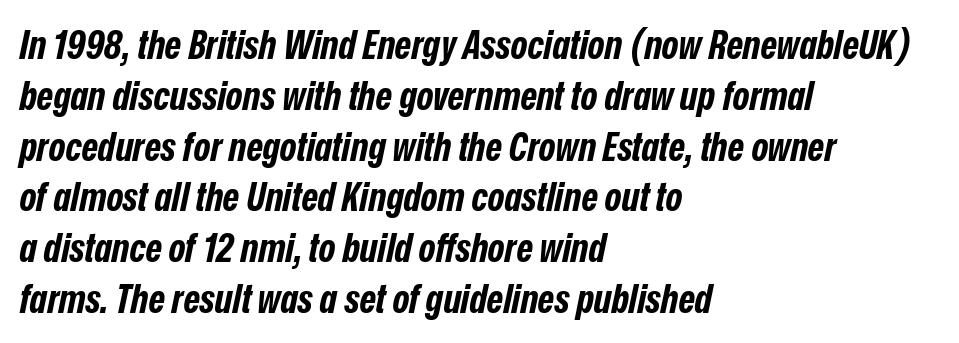
Italic? Definitely — the glyphs are oblique. The rendering keeps characters at their native spacing. Does the copy run flush right? No — it runs flush left. The passage shown is not underscored anywhere. You could not count columns in this text — the font is proportionally spaced.
